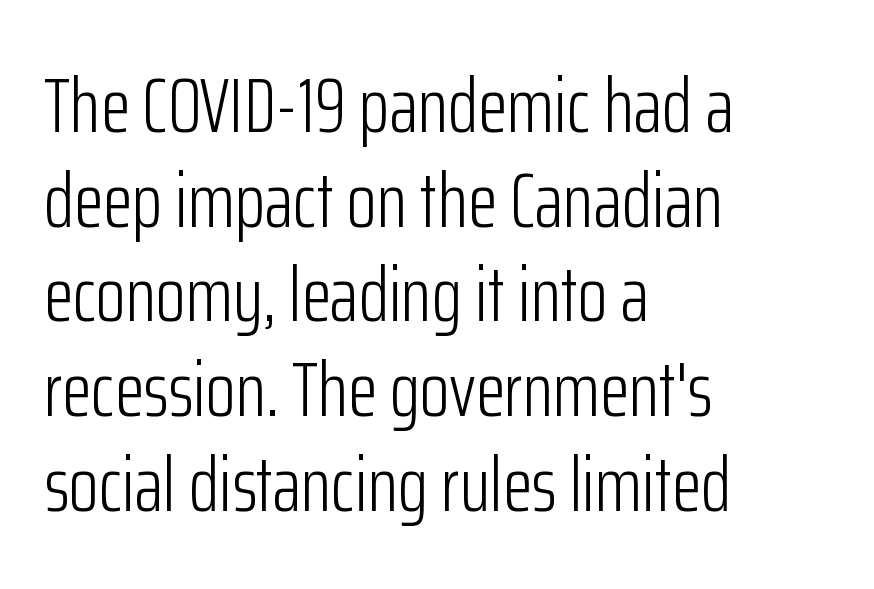
Q: Is the text bold? A: No.
Q: Is the text italic (slanted)? A: No, it is upright.
Q: Is the typeface a serif or a sans-serif typeface? A: Sans-serif.
Q: Is the text underlined? A: No.
Q: How is the paragraph aligned? A: Left-aligned.
Q: Is the spacing between letters normal or unusually wide? A: Normal.
Q: Width (condensed, normal, or wide)? A: Condensed.
Q: Stroke contrast? A: Low.
Q: x-height? A: Medium.
Q: Monospaced? A: No.
